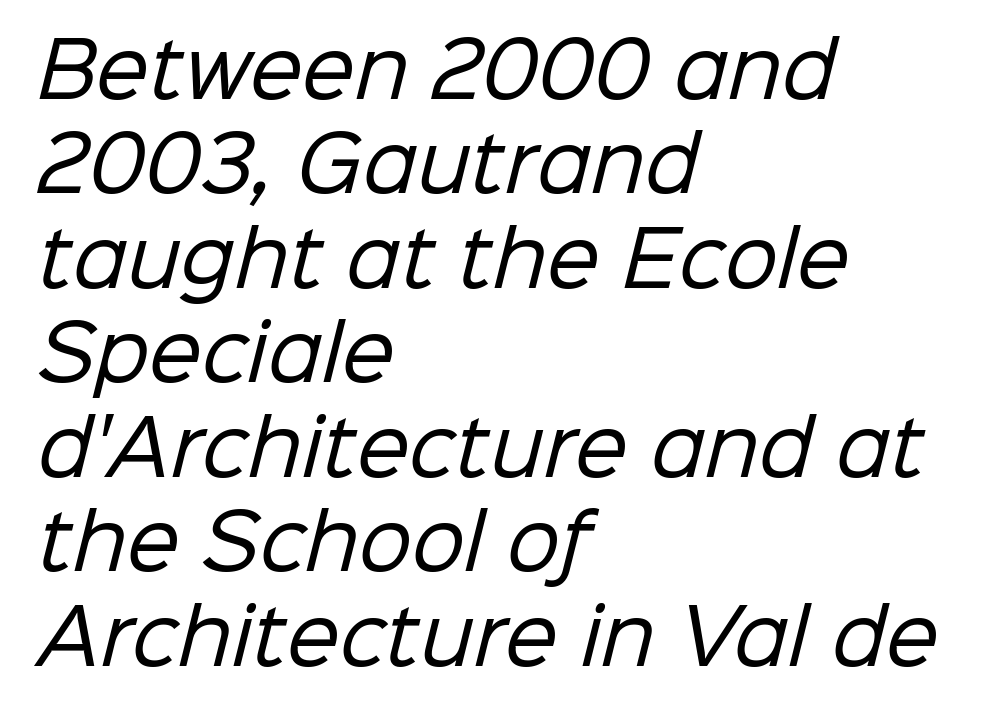
{"serif": "no", "bold": "no", "weight": "regular", "width": "normal", "stroke_contrast": "low", "x_height": "medium", "monospaced": "no", "underline": "no", "align": "left", "line_spacing": "normal", "line_spacing_ratio": 1.26, "letter_spacing": "normal", "letter_spacing_em": 0.0, "glyph_px": 75}
